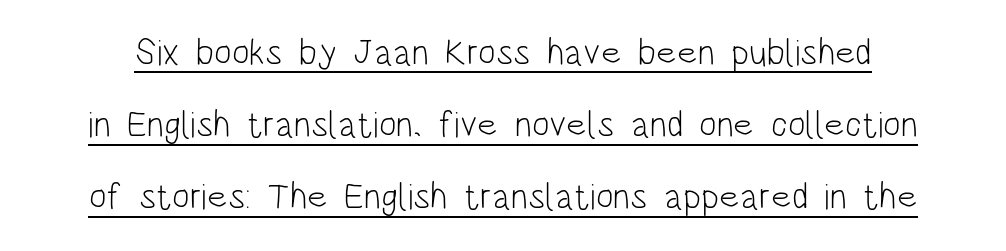
{"serif": "no", "italic": "no", "bold": "no", "weight": "light", "width": "condensed", "stroke_contrast": "low", "x_height": "large", "monospaced": "no", "underline": "yes", "line_spacing": "loose", "line_spacing_ratio": 1.95, "letter_spacing": "normal", "letter_spacing_em": 0.0, "glyph_px": 37}
